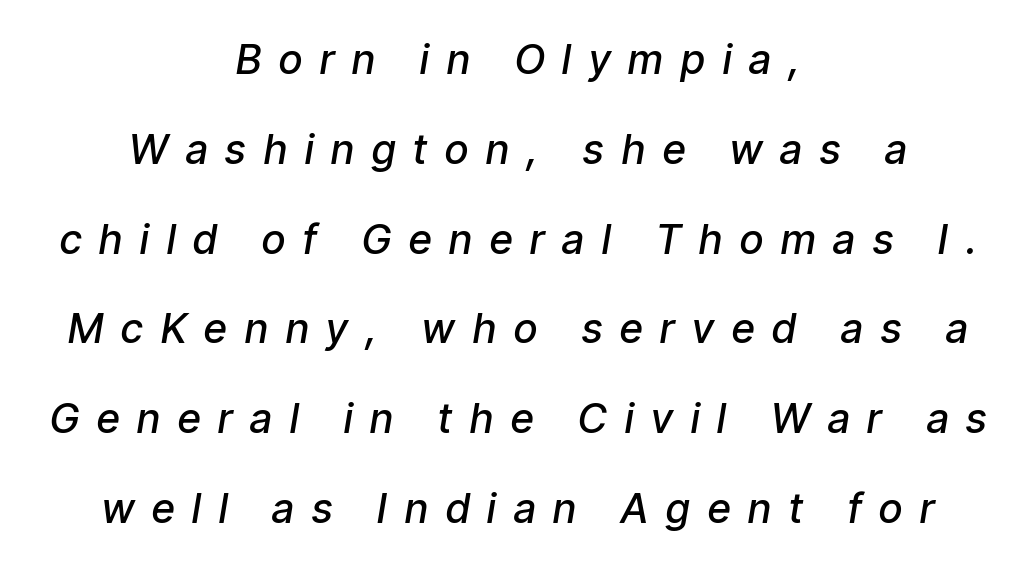
{"italic": "yes", "lean": "right", "slant_degrees": 9, "bold": "semi", "weight": "semibold", "width": "condensed", "stroke_contrast": "low", "x_height": "medium", "monospaced": "no", "underline": "no", "align": "center", "line_spacing": "loose", "line_spacing_ratio": 2.19, "letter_spacing": "wide", "letter_spacing_em": 0.44, "glyph_px": 41}
